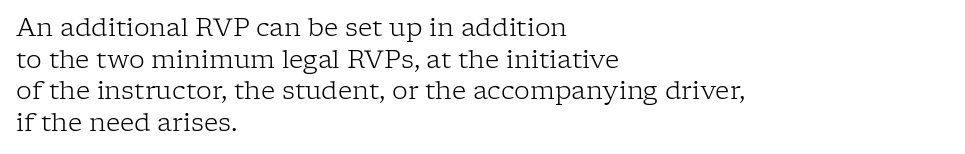
Q: Is the text bold? A: No.
Q: Is the text italic (slanted)? A: No, it is upright.
Q: Is the text underlined? A: No.
Q: How is the paragraph aligned? A: Left-aligned.
Q: Is the spacing between letters normal or unusually wide? A: Normal.
Q: Is the spacing between lines tight, normal or loose? A: Normal.
